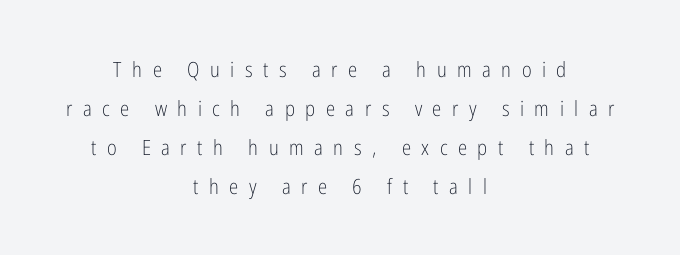
A clean baseline with only descenders dipping below it. The typeface has the unassuming heft of standard copy or less. Words appear elongated and porous because spacing is wide. The typesetter chose a symmetrical, centered arrangement here. Unlike italic type, these characters show no tilt at all.
